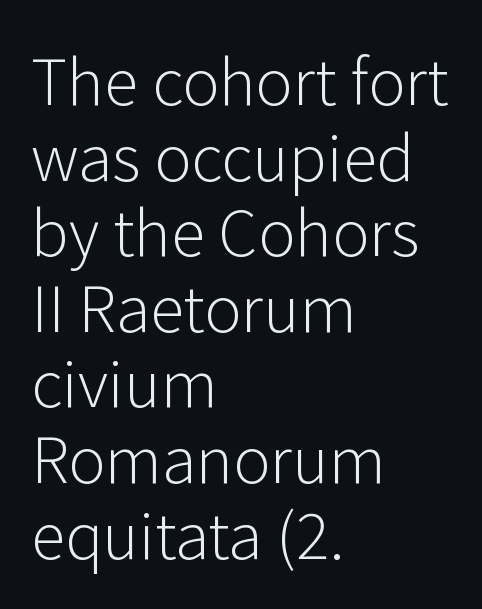
The image shows 63 px light sans-serif type, upright; set left-aligned, line spacing 1.2x, normal letter spacing, not underlined; low stroke contrast and a medium x-height.
